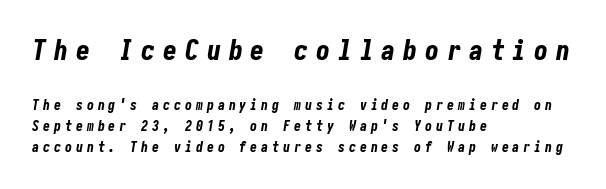
{"italic": "yes", "lean": "right", "slant_degrees": 10, "bold": "yes", "weight": "bold", "width": "condensed", "stroke_contrast": "low", "x_height": "medium", "underline": "no", "align": "left", "line_spacing": "normal", "line_spacing_ratio": 1.5, "letter_spacing": "wide", "letter_spacing_em": 0.28, "larger_block": "first", "size_ratio": 2.0, "glyph_px": 28}
